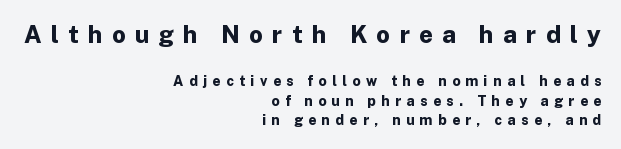
The image shows 24 px bold type, upright; set right-aligned, normal line spacing (1.38x), unusually wide letter spacing (+0.39 em), not underlined; the first (top) block is 1.71x larger.
